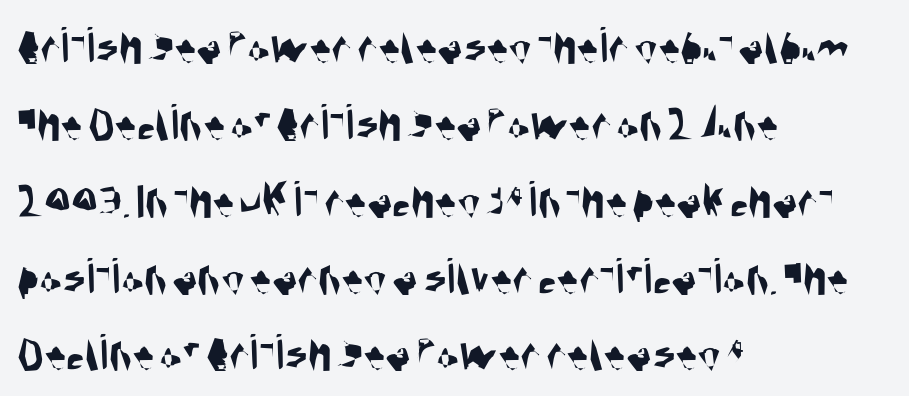
{"serif": "no", "width": "condensed", "stroke_contrast": "medium", "x_height": "large", "monospaced": "no", "underline": "no", "align": "left", "line_spacing": "normal", "line_spacing_ratio": 1.45, "letter_spacing": "normal", "letter_spacing_em": 0.0, "glyph_px": 53}
